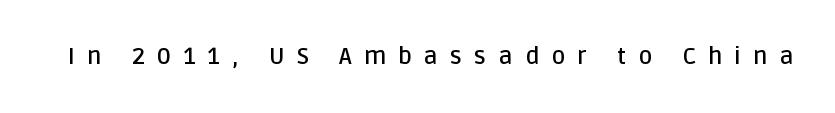
{"italic": "no", "bold": "semi", "underline": "no", "letter_spacing": "wide", "letter_spacing_em": 0.5, "glyph_px": 24}
